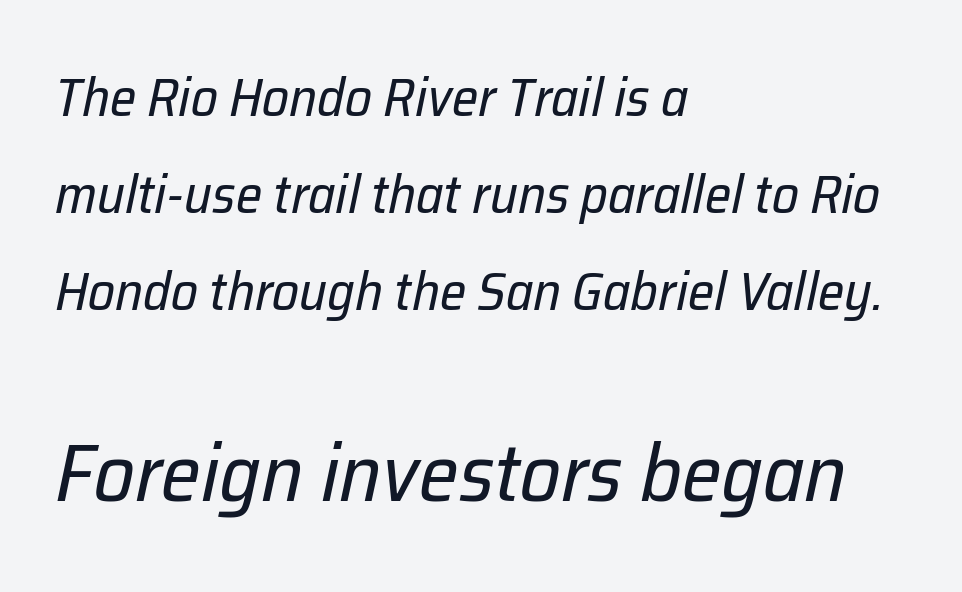
The image shows 80 px regular-weight type, italic (leaning right); set left-aligned, line spacing 1.83x, normal letter spacing, not underlined; the second (bottom) block is 1.51x larger; low stroke contrast and a medium x-height.
